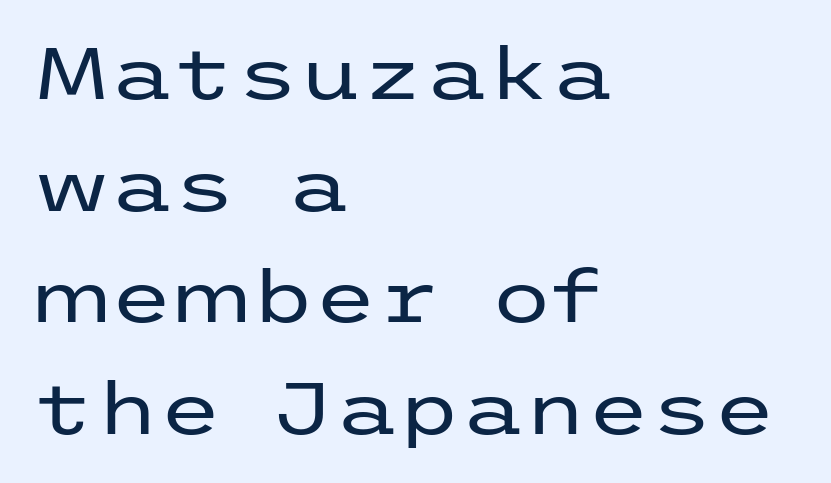
The image shows 72 px regular-weight, wide sans-serif type, upright; set left-aligned, normal line spacing (1.55x), normal letter spacing, not underlined; low stroke contrast and a medium x-height.
